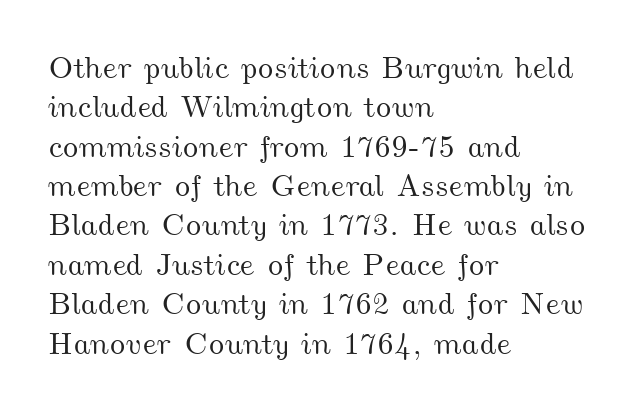
Q: Is the text underlined? A: No.
Q: How is the paragraph aligned? A: Left-aligned.
Q: Is the spacing between letters normal or unusually wide? A: Normal.
Q: Is the spacing between lines tight, normal or loose? A: Normal.
Q: Width (condensed, normal, or wide)? A: Wide.
Q: Stroke contrast? A: Medium.
Q: x-height? A: Small.
Q: Monospaced? A: No.
